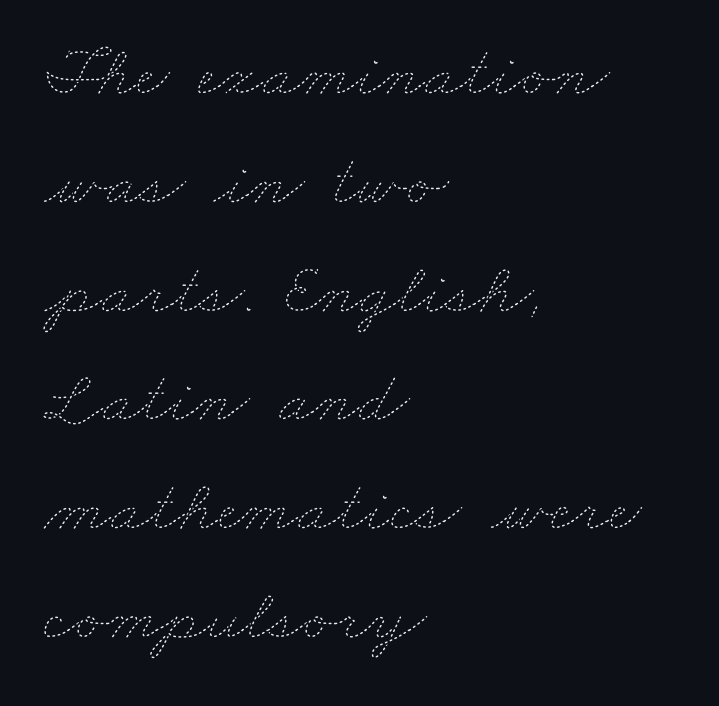
Q: Is the text bold? A: No.
Q: Is the text underlined? A: No.
Q: How is the paragraph aligned? A: Left-aligned.
Q: Is the spacing between letters normal or unusually wide? A: Normal.
Q: Is the spacing between lines tight, normal or loose? A: Normal.
Q: Width (condensed, normal, or wide)? A: Wide.
Q: Stroke contrast? A: Low.
Q: x-height? A: Small.
Q: Monospaced? A: No.
